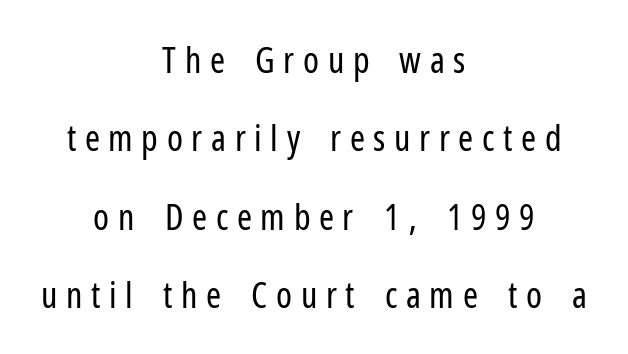
The image shows 36 px regular-weight, condensed sans-serif type, upright; set centered, loose line spacing (2.18x), unusually wide letter spacing (+0.24 em), not underlined; low stroke contrast and a medium x-height.
